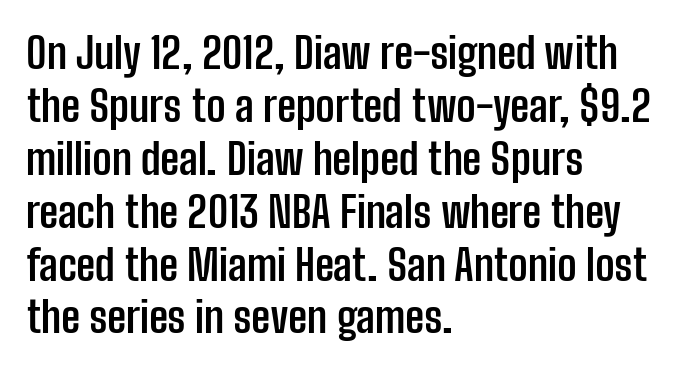
The glyphs are unaccompanied by any horizontal stroke below them. What weight is shown? A full bold with thick strokes. The passage shown is typed in a proportional face where columns would drift. Serifs: no, the terminals of the letterforms are clean.
